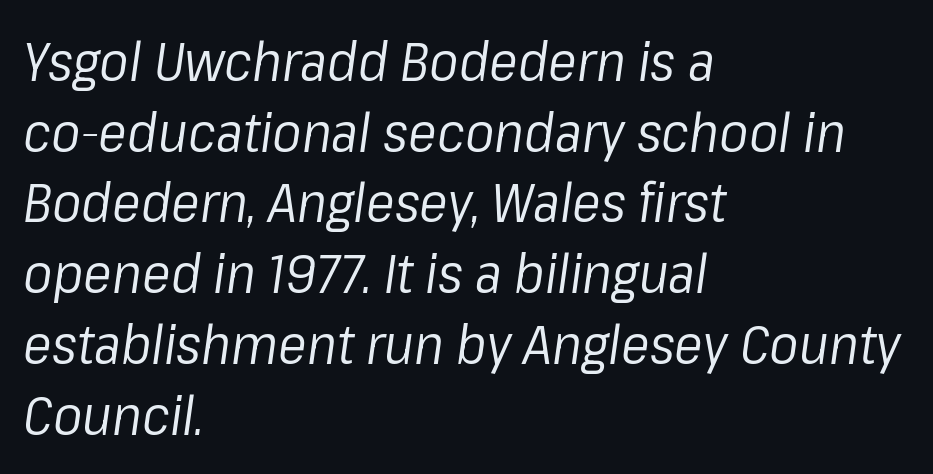
No letter is thick-stroked: the sample isn't bold. The passage shown is not underscored anywhere. No extra tracking has been applied to these lines. Normally led — the rows are evenly, conventionally spaced.
